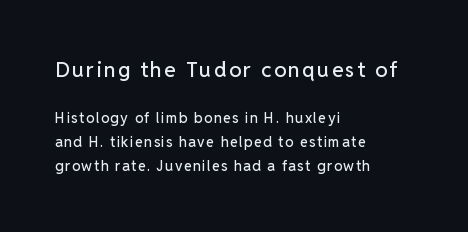
The image shows 21 px text type, upright; set left-aligned, line spacing 1.72x, not underlined; the first (top) block is 1.5x larger.
